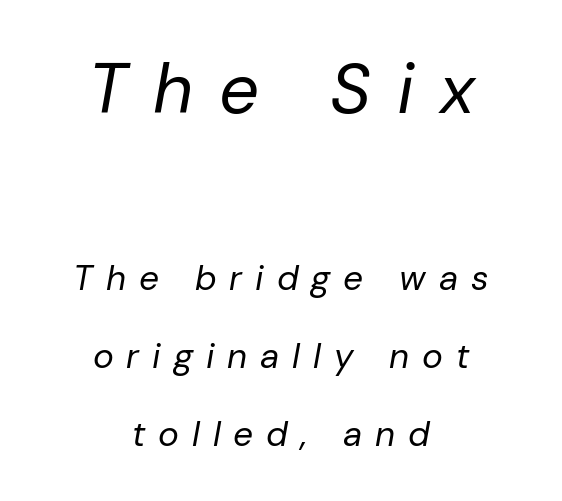
Q: Is the text bold? A: No.
Q: Is the text italic (slanted)? A: Yes, it leans right by about 10 degrees.
Q: Is the text underlined? A: No.
Q: How is the paragraph aligned? A: Centered.
Q: Is the spacing between letters normal or unusually wide? A: Unusually wide.
Q: Is the spacing between lines tight, normal or loose? A: Loose.
Q: Which block of text is set in a larger size, the first (top) or the second (bottom)? A: The first (top) one.
Q: Width (condensed, normal, or wide)? A: Normal.
Q: Stroke contrast? A: Low.
Q: x-height? A: Medium.
Q: Monospaced? A: No.
